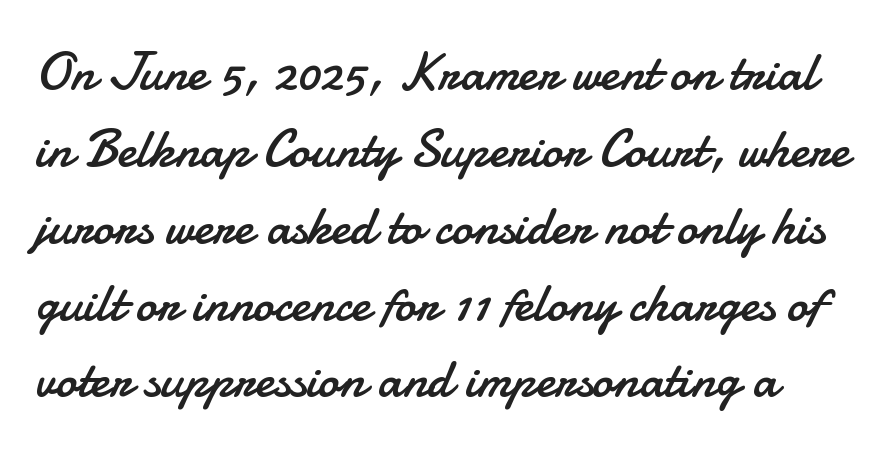
{"serif": "no", "bold": "no", "weight": "regular", "width": "normal", "stroke_contrast": "low", "x_height": "small", "monospaced": "no", "underline": "no", "line_spacing": "normal", "line_spacing_ratio": 1.45, "letter_spacing": "normal", "letter_spacing_em": 0.0, "glyph_px": 53}
